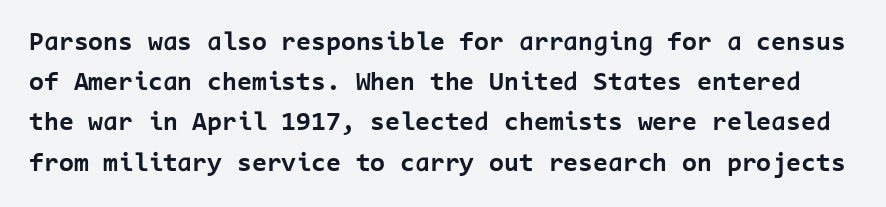
{"italic": "no", "bold": "yes", "underline": "no", "line_spacing": "normal", "line_spacing_ratio": 1.49, "letter_spacing": "normal", "letter_spacing_em": 0.0, "glyph_px": 27}
